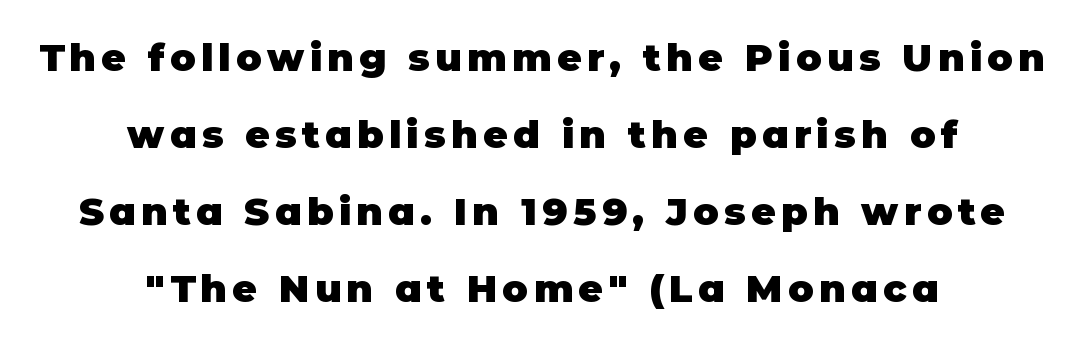
Q: Is the text bold? A: Yes.
Q: Is the text italic (slanted)? A: No, it is upright.
Q: Is the typeface a serif or a sans-serif typeface? A: Sans-serif.
Q: Is the text underlined? A: No.
Q: How is the paragraph aligned? A: Centered.
Q: Is the spacing between lines tight, normal or loose? A: Loose.
Q: Width (condensed, normal, or wide)? A: Normal.
Q: Stroke contrast? A: Low.
Q: x-height? A: Large.
Q: Monospaced? A: No.
